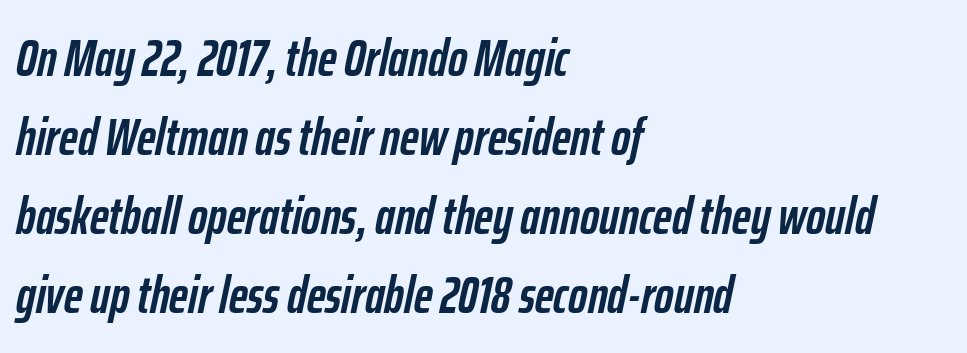
Q: Is the text bold? A: Yes.
Q: Is the text italic (slanted)? A: Yes, it leans right by about 12 degrees.
Q: Is the text underlined? A: No.
Q: How is the paragraph aligned? A: Left-aligned.
Q: Is the spacing between letters normal or unusually wide? A: Normal.
Q: Is the spacing between lines tight, normal or loose? A: Normal.
Q: Width (condensed, normal, or wide)? A: Condensed.
Q: Stroke contrast? A: Low.
Q: x-height? A: Medium.
Q: Monospaced? A: No.
